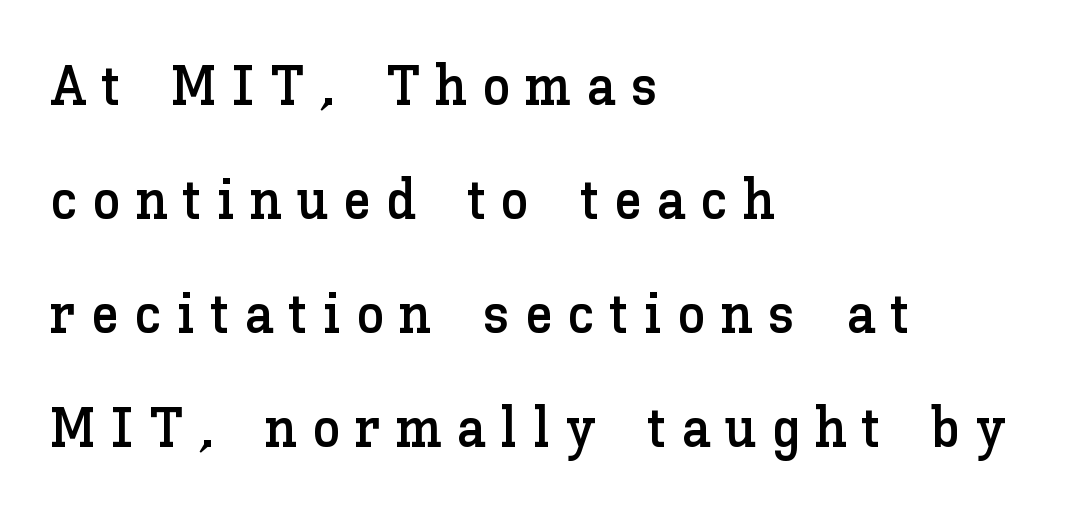
{"italic": "no", "width": "normal", "stroke_contrast": "low", "x_height": "medium", "monospaced": "no", "underline": "no", "align": "left", "line_spacing": "loose", "line_spacing_ratio": 2.0, "letter_spacing": "wide", "letter_spacing_em": 0.26, "glyph_px": 57}
